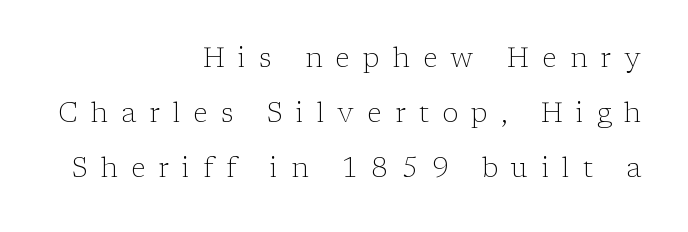
The image shows 27 px text type, upright; set right-aligned, loose line spacing (2.03x), unusually wide letter spacing (+0.49 em), not underlined.
